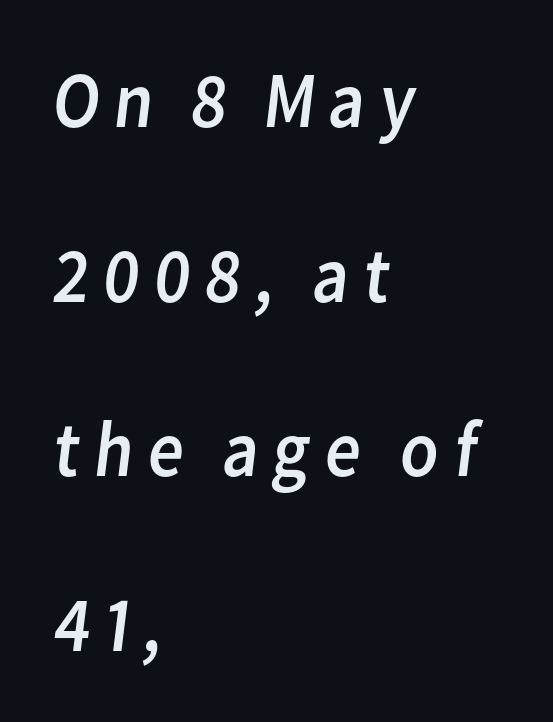
Q: Is the text bold? A: No.
Q: Is the typeface a serif or a sans-serif typeface? A: Sans-serif.
Q: Is the text underlined? A: No.
Q: How is the paragraph aligned? A: Left-aligned.
Q: Is the spacing between lines tight, normal or loose? A: Loose.
Q: Width (condensed, normal, or wide)? A: Normal.
Q: Stroke contrast? A: Low.
Q: x-height? A: Medium.
Q: Monospaced? A: No.
